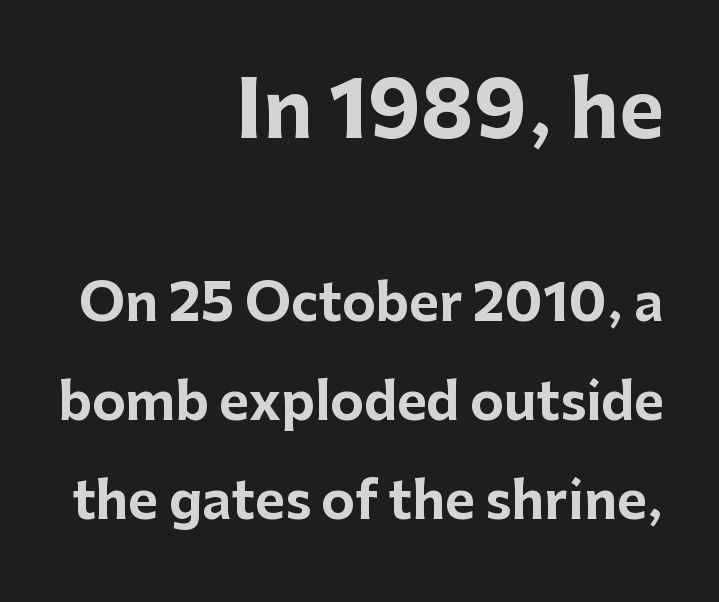
The image shows 77 px bold sans-serif type, upright; set right-aligned, loose line spacing (1.94x), normal letter spacing, not underlined; the first (top) block is 1.51x larger; low stroke contrast and a medium x-height.
